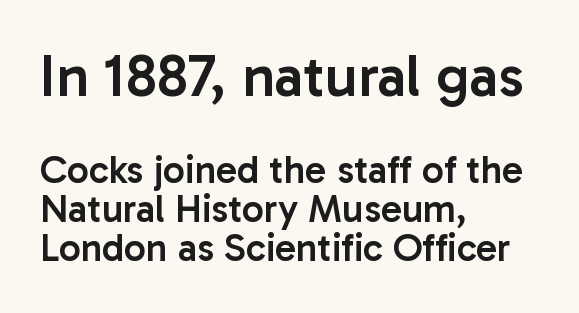
{"serif": "no", "italic": "no", "bold": "semi", "weight": "semibold", "width": "normal", "stroke_contrast": "low", "x_height": "medium", "monospaced": "no", "underline": "no", "align": "left", "line_spacing": "tight", "line_spacing_ratio": 1.0, "letter_spacing": "normal", "letter_spacing_em": 0.0, "larger_block": "first", "size_ratio": 1.51, "glyph_px": 59}
